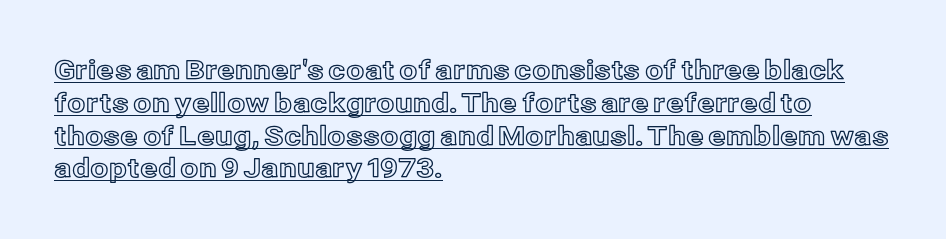
This sample keeps an unexceptional amount of space between lines. Check the space under the baseline: a stroke is drawn there. Tall strokes in this sample are plumb rather than angled. These lines stack with their left ends in a neat column.
